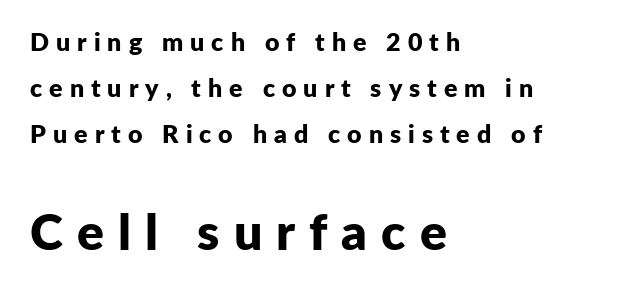
Q: Is the text bold? A: Yes.
Q: Is the text italic (slanted)? A: No, it is upright.
Q: Is the typeface a serif or a sans-serif typeface? A: Sans-serif.
Q: Is the text underlined? A: No.
Q: How is the paragraph aligned? A: Left-aligned.
Q: Is the spacing between letters normal or unusually wide? A: Unusually wide.
Q: Which block of text is set in a larger size, the first (top) or the second (bottom)? A: The second (bottom) one.
Q: Width (condensed, normal, or wide)? A: Normal.
Q: Stroke contrast? A: Low.
Q: x-height? A: Medium.
Q: Monospaced? A: No.
